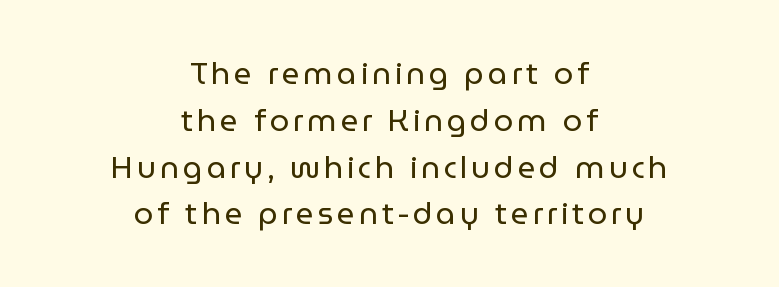
Q: Is the text bold? A: No.
Q: Is the text italic (slanted)? A: No, it is upright.
Q: Is the typeface a serif or a sans-serif typeface? A: Sans-serif.
Q: Is the text underlined? A: No.
Q: How is the paragraph aligned? A: Centered.
Q: Is the spacing between lines tight, normal or loose? A: Normal.
Q: Width (condensed, normal, or wide)? A: Normal.
Q: Stroke contrast? A: Low.
Q: x-height? A: Medium.
Q: Monospaced? A: No.
